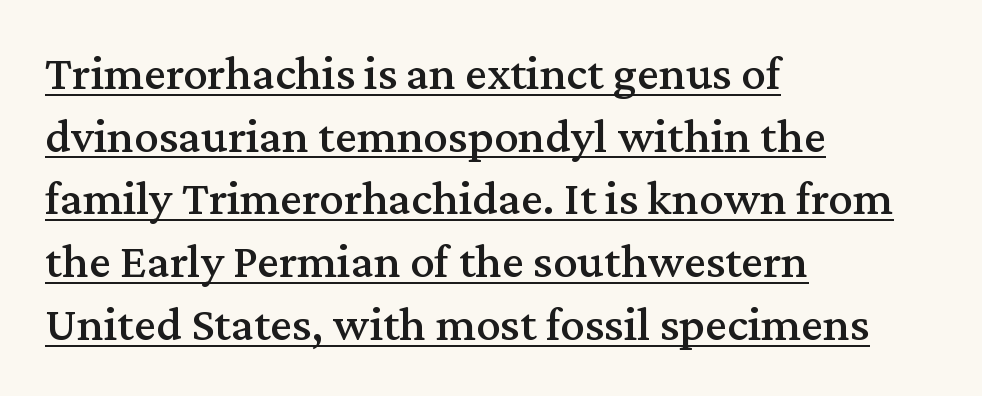
The image shows 49 px serif type, upright; set left-aligned, normal line spacing (1.28x), normal letter spacing, underlined; medium stroke contrast and a medium x-height.
